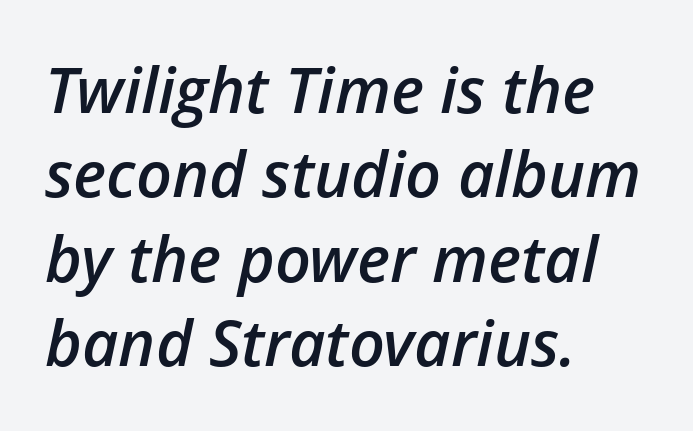
{"italic": "yes", "lean": "right", "slant_degrees": 12, "bold": "semi", "weight": "semibold", "width": "normal", "stroke_contrast": "low", "x_height": "medium", "monospaced": "no", "underline": "no", "align": "left", "line_spacing": "normal", "line_spacing_ratio": 1.34, "letter_spacing": "normal", "letter_spacing_em": 0.0, "glyph_px": 63}
